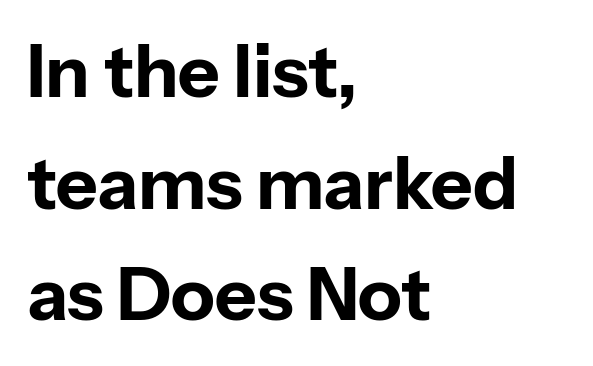
The image shows 72 px bold sans-serif type, upright; set left-aligned, normal line spacing (1.55x), normal letter spacing, not underlined; low stroke contrast and a medium x-height.
